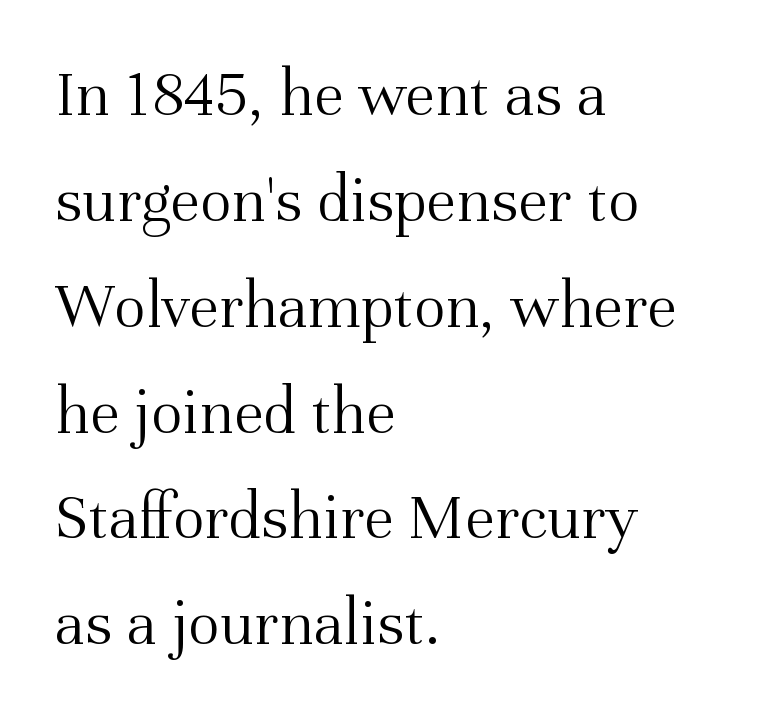
Q: Is the text bold? A: No.
Q: Is the text italic (slanted)? A: No, it is upright.
Q: Is the typeface a serif or a sans-serif typeface? A: Serif.
Q: Is the text underlined? A: No.
Q: How is the paragraph aligned? A: Left-aligned.
Q: Is the spacing between letters normal or unusually wide? A: Normal.
Q: Is the spacing between lines tight, normal or loose? A: Normal.
Q: Width (condensed, normal, or wide)? A: Normal.
Q: Stroke contrast? A: Medium.
Q: x-height? A: Medium.
Q: Monospaced? A: No.
